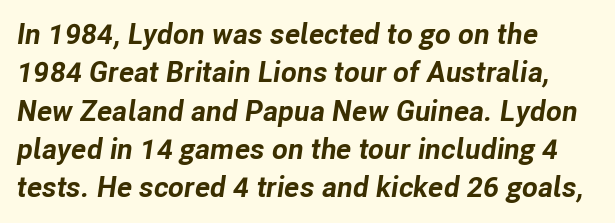
{"italic": "yes", "lean": "right", "slant_degrees": 8, "bold": "yes", "weight": "bold", "width": "normal", "stroke_contrast": "low", "x_height": "medium", "monospaced": "no", "underline": "no", "align": "left", "line_spacing": "normal", "line_spacing_ratio": 1.32, "letter_spacing": "normal", "letter_spacing_em": 0.0, "glyph_px": 29}
